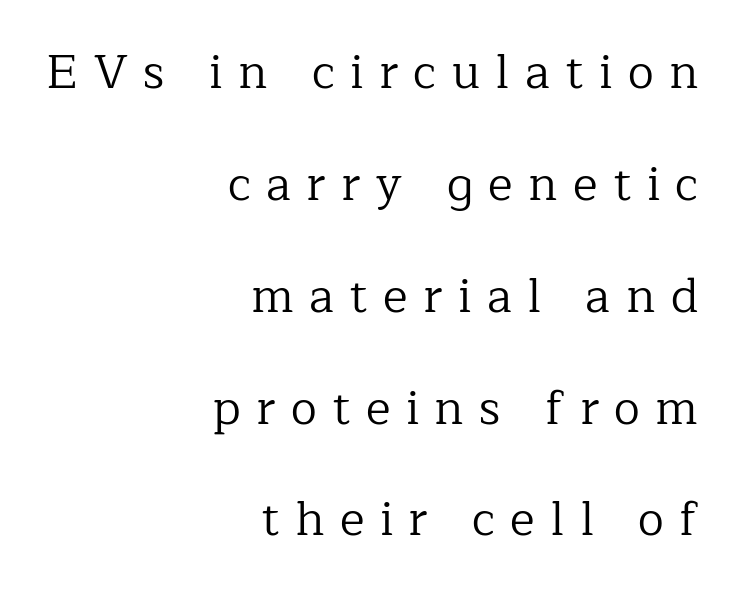
{"serif": "yes", "italic": "no", "bold": "no", "weight": "regular", "width": "normal", "stroke_contrast": "low", "x_height": "medium", "monospaced": "no", "underline": "no", "align": "right", "line_spacing": "loose", "line_spacing_ratio": 2.38, "letter_spacing": "wide", "letter_spacing_em": 0.33, "glyph_px": 47}
